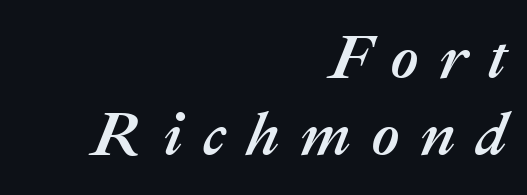
Check the space under the baseline: it is left empty. Summary of vertical rhythm: regular, with standard interline spacing. In terms of letterspacing, this is a distinctly airy, spread setting. Here the designer chose a conventional face with non-uniform glyph widths. Short and long lines alike share a common ending point at right. A typesetter would mark this as italic.
